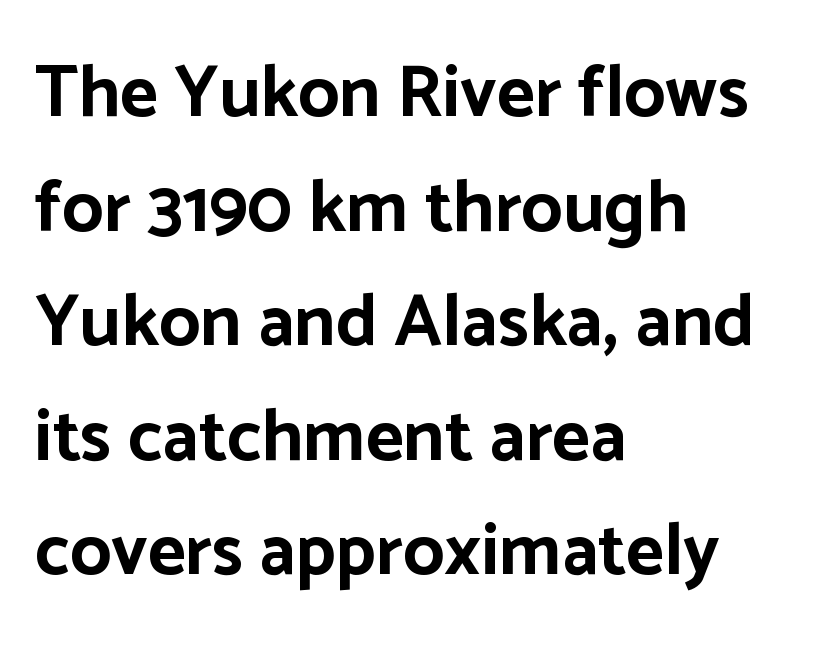
{"serif": "no", "italic": "no", "bold": "yes", "weight": "bold", "width": "normal", "stroke_contrast": "low", "x_height": "medium", "monospaced": "no", "underline": "no", "align": "left", "line_spacing": "normal", "line_spacing_ratio": 1.57, "letter_spacing": "normal", "letter_spacing_em": 0.0, "glyph_px": 73}
